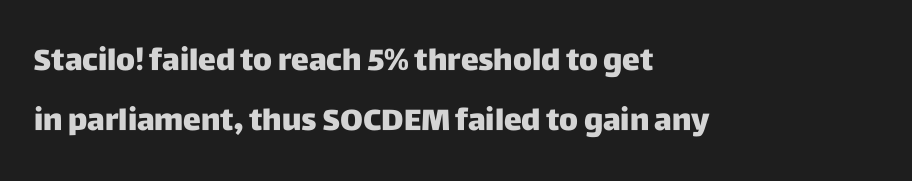
Q: Is the text bold? A: Yes.
Q: Is the text italic (slanted)? A: No, it is upright.
Q: Is the typeface a serif or a sans-serif typeface? A: Sans-serif.
Q: Is the text underlined? A: No.
Q: How is the paragraph aligned? A: Left-aligned.
Q: Is the spacing between letters normal or unusually wide? A: Normal.
Q: Is the spacing between lines tight, normal or loose? A: Loose.
Q: Width (condensed, normal, or wide)? A: Normal.
Q: Stroke contrast? A: Low.
Q: x-height? A: Large.
Q: Monospaced? A: No.
